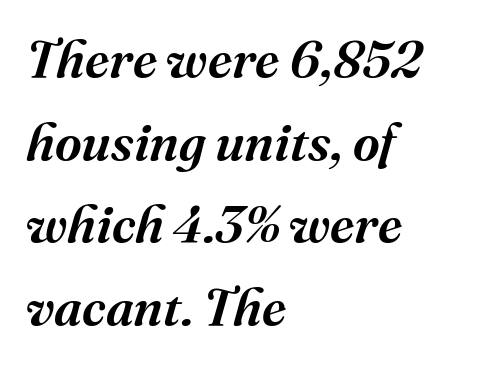
Q: Is the text bold? A: Semi-bold.
Q: Is the text italic (slanted)? A: Yes, it leans right by about 16 degrees.
Q: Is the typeface a serif or a sans-serif typeface? A: Serif.
Q: Is the text underlined? A: No.
Q: How is the paragraph aligned? A: Left-aligned.
Q: Is the spacing between letters normal or unusually wide? A: Normal.
Q: Is the spacing between lines tight, normal or loose? A: Normal.
Q: Width (condensed, normal, or wide)? A: Normal.
Q: Stroke contrast? A: Medium.
Q: x-height? A: Medium.
Q: Monospaced? A: No.
